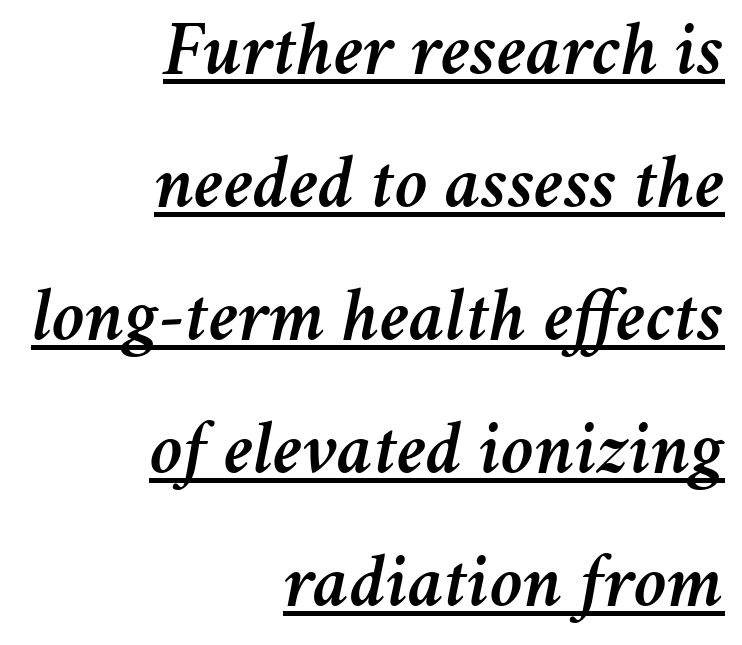
{"italic": "yes", "lean": "right", "slant_degrees": 11, "width": "normal", "stroke_contrast": "medium", "x_height": "medium", "monospaced": "no", "underline": "yes", "align": "right", "line_spacing_ratio": 1.75, "letter_spacing": "normal", "letter_spacing_em": 0.0, "glyph_px": 76}
